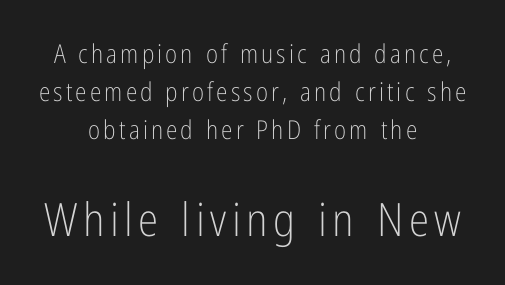
{"serif": "no", "italic": "no", "bold": "no", "weight": "light", "width": "condensed", "stroke_contrast": "low", "x_height": "medium", "monospaced": "no", "underline": "no", "align": "center", "line_spacing": "normal", "line_spacing_ratio": 1.46, "larger_block": "second", "size_ratio": 1.77, "glyph_px": 46}
